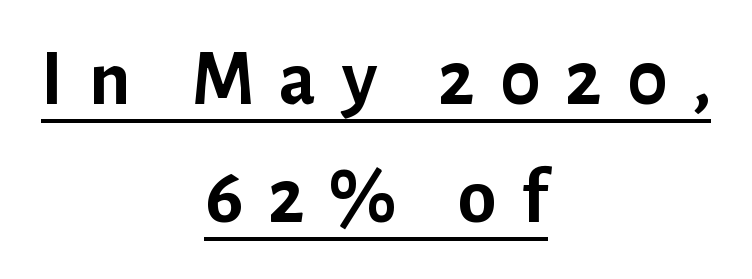
{"serif": "no", "italic": "no", "bold": "yes", "weight": "semibold", "width": "normal", "stroke_contrast": "low", "x_height": "medium", "monospaced": "no", "underline": "yes", "align": "center", "line_spacing": "normal", "line_spacing_ratio": 1.5, "letter_spacing": "wide", "letter_spacing_em": 0.31, "glyph_px": 79}
